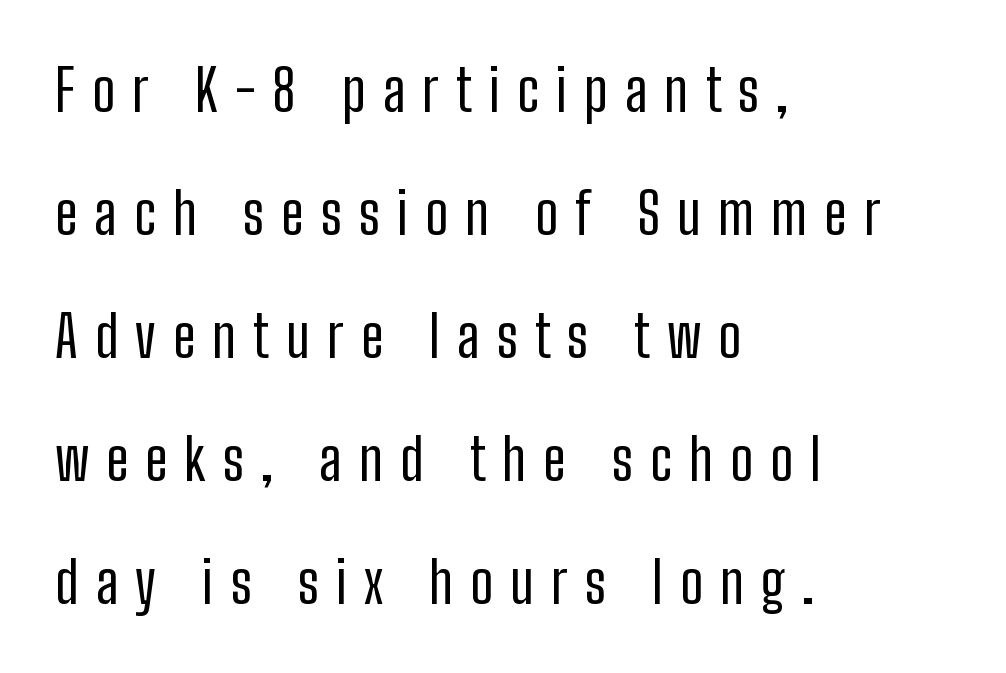
{"serif": "no", "italic": "no", "bold": "no", "weight": "regular", "width": "condensed", "stroke_contrast": "low", "x_height": "medium", "monospaced": "no", "underline": "no", "align": "left", "line_spacing": "loose", "line_spacing_ratio": 2.16, "letter_spacing": "wide", "letter_spacing_em": 0.3, "glyph_px": 57}
